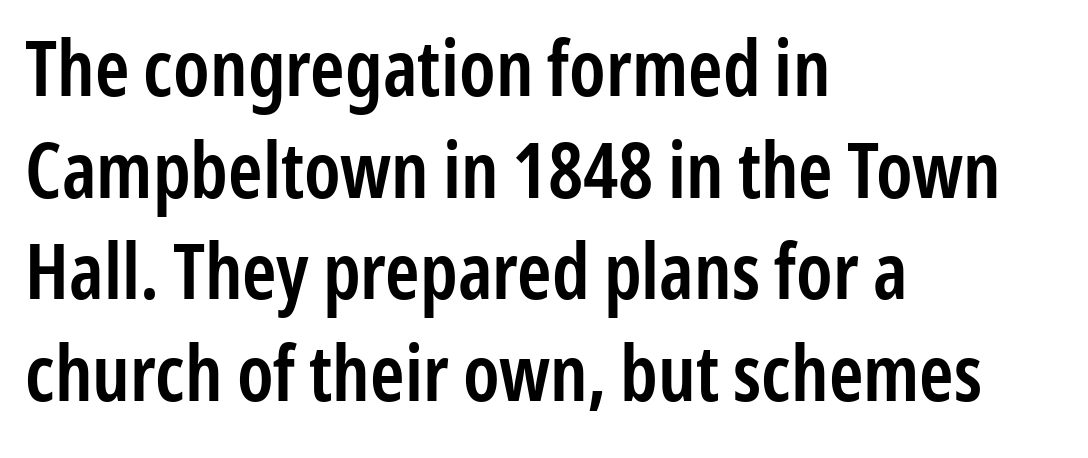
{"serif": "no", "italic": "no", "bold": "semi", "weight": "semibold", "width": "condensed", "stroke_contrast": "low", "x_height": "medium", "monospaced": "no", "underline": "no", "align": "left", "line_spacing": "normal", "line_spacing_ratio": 1.32, "letter_spacing": "normal", "letter_spacing_em": 0.0, "glyph_px": 77}
